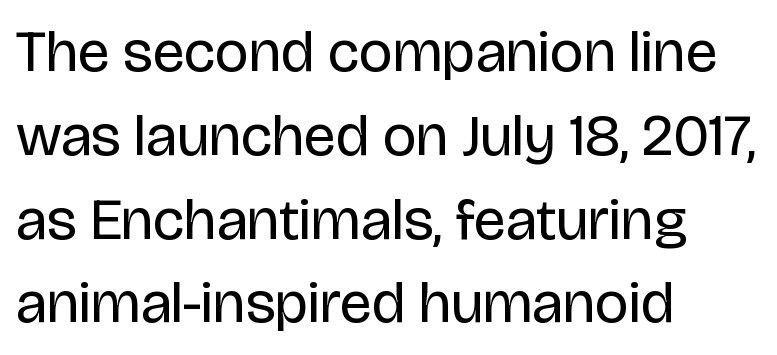
The letters carry no serifs — their stems end cleanly without finishing strokes. The rendering uses natural spacing where letterforms have individual widths. Underline: absent. The font sits on the lighter half of the weight spectrum, regular included. This is the regular roman posture of the typeface.
